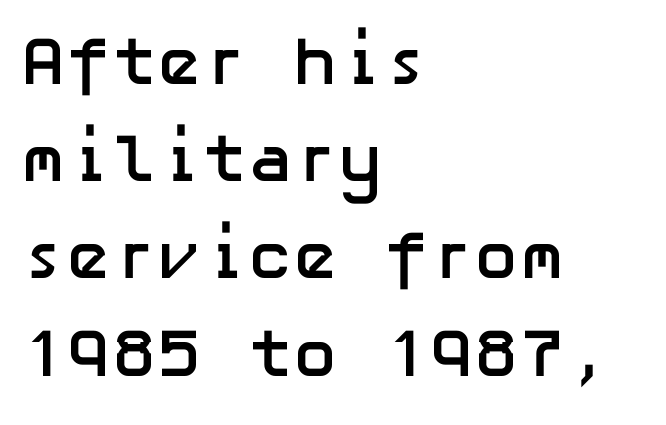
A full-strength bold gives these letters their thick strokes. Examine the stroke ends and you'll find no serifs. The space beneath each line is pristine and unruled. It's the straight-up-and-down kind of type.
